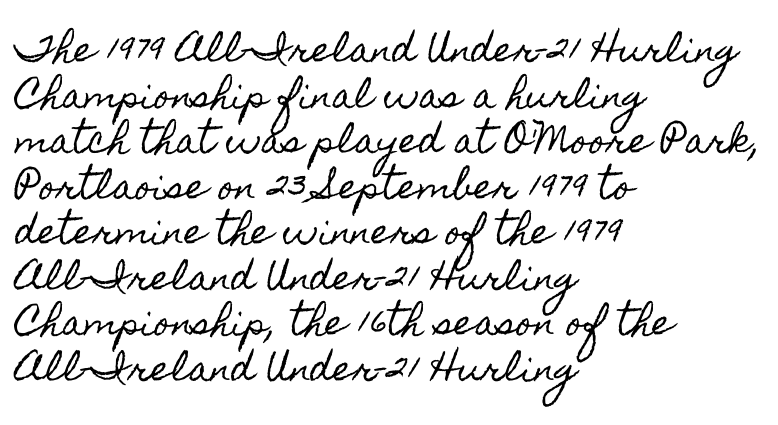
Is there much room between lines? A standard amount, neither cramped nor airy. A typesetter would call this zero additional tracking. Varying glyph widths throughout — classic text-font behaviour. Is the block centered? No — it sits flush against the left margin.
